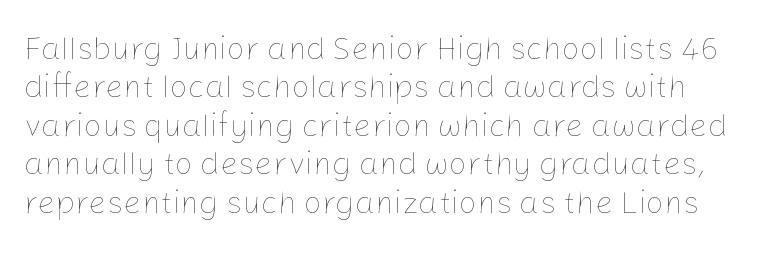
Q: Is the text bold? A: No.
Q: Is the text italic (slanted)? A: No, it is upright.
Q: Is the text underlined? A: No.
Q: Is the spacing between letters normal or unusually wide? A: Normal.
Q: Width (condensed, normal, or wide)? A: Normal.
Q: Stroke contrast? A: Low.
Q: x-height? A: Medium.
Q: Monospaced? A: No.
